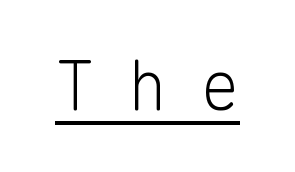
The image shows 67 px light sans-serif type, upright, monospaced; set unusually wide letter spacing (+0.48 em), underlined; low stroke contrast and a medium x-height.
